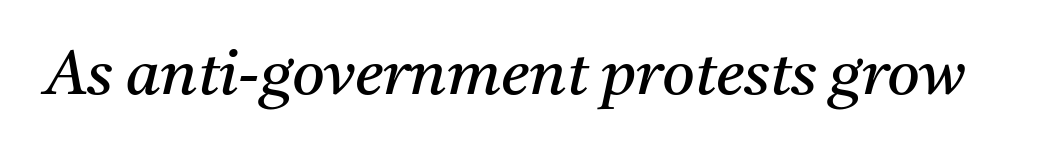
Q: Is the text bold? A: No.
Q: Is the text italic (slanted)? A: Yes, it leans right by about 11 degrees.
Q: Is the typeface a serif or a sans-serif typeface? A: Serif.
Q: Is the text underlined? A: No.
Q: Is the spacing between letters normal or unusually wide? A: Normal.
Q: Width (condensed, normal, or wide)? A: Normal.
Q: Stroke contrast? A: Medium.
Q: x-height? A: Medium.
Q: Monospaced? A: No.
